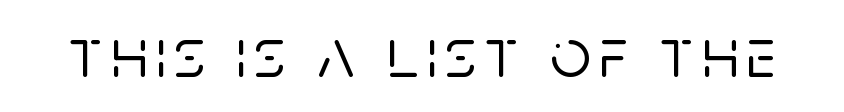
Q: Is the text italic (slanted)? A: No, it is upright.
Q: Is the typeface a serif or a sans-serif typeface? A: Sans-serif.
Q: Is the text underlined? A: No.
Q: Width (condensed, normal, or wide)? A: Normal.
Q: Stroke contrast? A: Low.
Q: x-height? A: Large.
Q: Monospaced? A: No.
